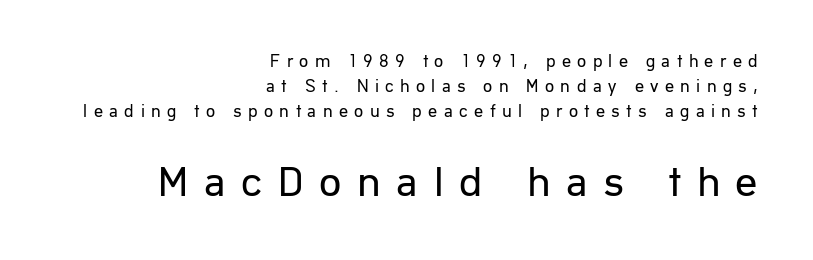
Which chunk is bigger? The second one — the bottom block dwarfs the top. The letters advance in unequal steps, a hallmark of proportional type. Tracking value appears strongly positive — letters spread wide. The characters display no serif detailing; their extremities are plain. One-word summary of the alignment: right.
